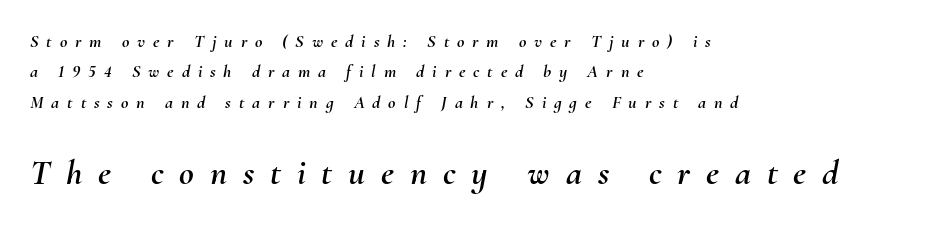
Q: Is the text italic (slanted)? A: Yes, it leans right by about 10 degrees.
Q: Is the text underlined? A: No.
Q: How is the paragraph aligned? A: Left-aligned.
Q: Is the spacing between letters normal or unusually wide? A: Unusually wide.
Q: Is the spacing between lines tight, normal or loose? A: Normal.
Q: Which block of text is set in a larger size, the first (top) or the second (bottom)? A: The second (bottom) one.
Q: Width (condensed, normal, or wide)? A: Normal.
Q: Stroke contrast? A: Medium.
Q: x-height? A: Small.
Q: Monospaced? A: No.
